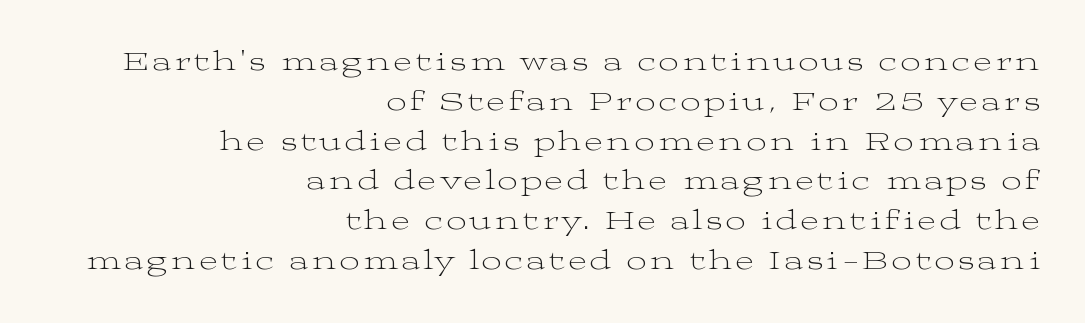
{"serif": "yes", "italic": "no", "bold": "no", "weight": "light", "width": "wide", "stroke_contrast": "medium", "x_height": "medium", "monospaced": "no", "underline": "no", "align": "right", "line_spacing": "normal", "line_spacing_ratio": 1.42, "glyph_px": 28}
